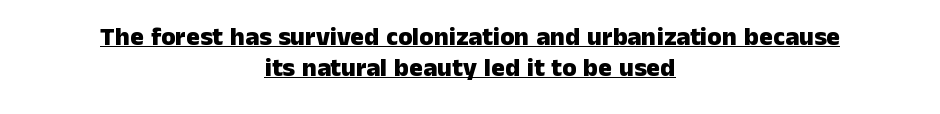
The image shows 26 px bold type, upright; set centered, line spacing 1.2x, normal letter spacing, underlined.
